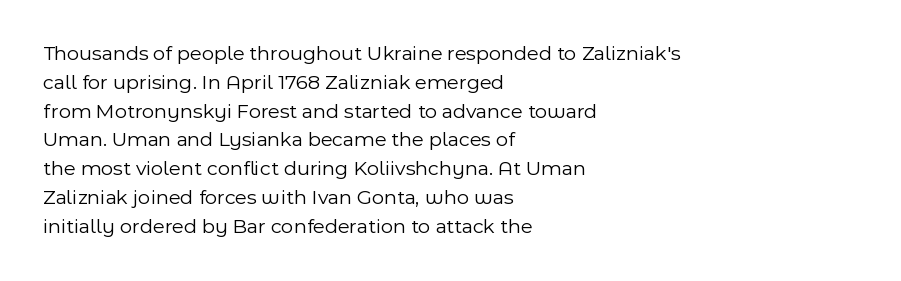
Q: Is the text bold? A: No.
Q: Is the text italic (slanted)? A: No, it is upright.
Q: Is the text underlined? A: No.
Q: How is the paragraph aligned? A: Left-aligned.
Q: Is the spacing between letters normal or unusually wide? A: Normal.
Q: Is the spacing between lines tight, normal or loose? A: Normal.
